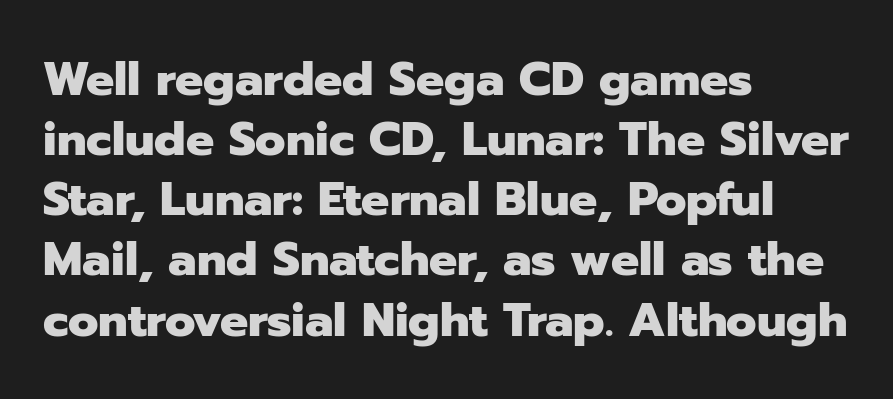
{"serif": "no", "italic": "no", "bold": "yes", "weight": "heavy", "width": "normal", "stroke_contrast": "low", "x_height": "medium", "monospaced": "no", "underline": "no", "align": "left", "line_spacing": "normal", "line_spacing_ratio": 1.28, "letter_spacing": "normal", "letter_spacing_em": 0.0, "glyph_px": 47}
